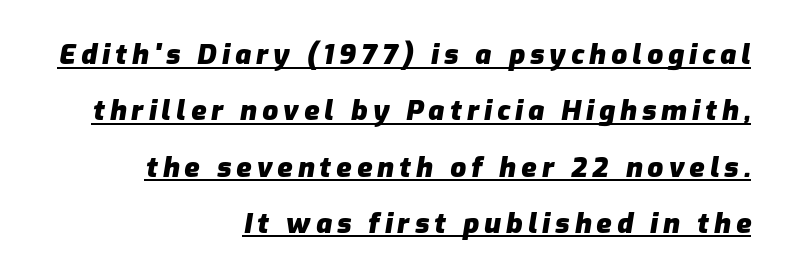
The image shows 28 px heavy type, italic (leaning right); set right-aligned, loose line spacing (2.01x), underlined; low stroke contrast and a medium x-height.
